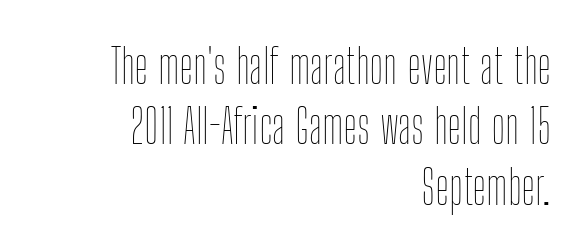
The image shows 48 px thin, condensed type, upright; set right-aligned, normal line spacing (1.26x), normal letter spacing, not underlined; low stroke contrast and a medium x-height.
